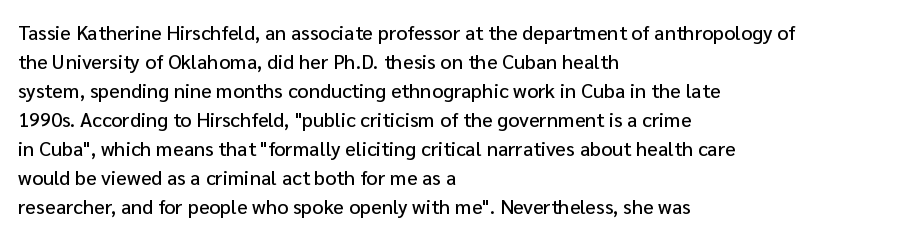
Rows of type keep a routine distance in the vertical direction. Is the block centered? No — it sits flush against the left margin. No italicization has been applied; the sample stays upright. Letters rest on an invisible, unmarked baseline.
